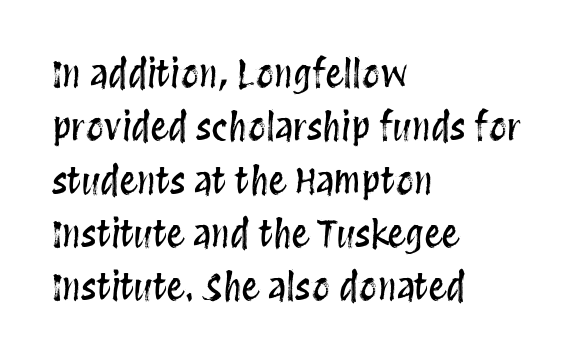
Q: Is the text italic (slanted)? A: No, it is upright.
Q: Is the text underlined? A: No.
Q: How is the paragraph aligned? A: Left-aligned.
Q: Is the spacing between letters normal or unusually wide? A: Normal.
Q: Is the spacing between lines tight, normal or loose? A: Normal.
Q: Width (condensed, normal, or wide)? A: Condensed.
Q: Stroke contrast? A: Medium.
Q: x-height? A: Large.
Q: Monospaced? A: No.
